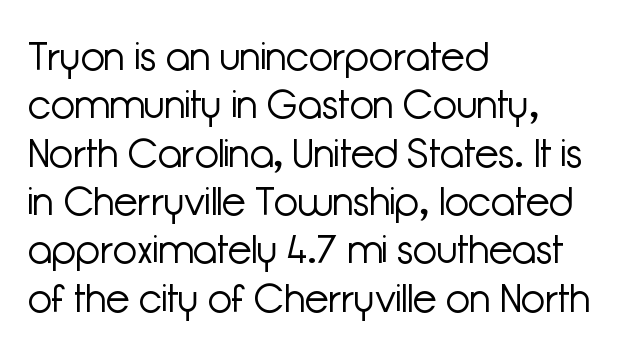
{"serif": "no", "italic": "no", "bold": "no", "weight": "light", "width": "normal", "stroke_contrast": "low", "x_height": "medium", "monospaced": "no", "underline": "no", "align": "left", "line_spacing_ratio": 1.24, "letter_spacing": "normal", "letter_spacing_em": 0.0, "glyph_px": 39}
